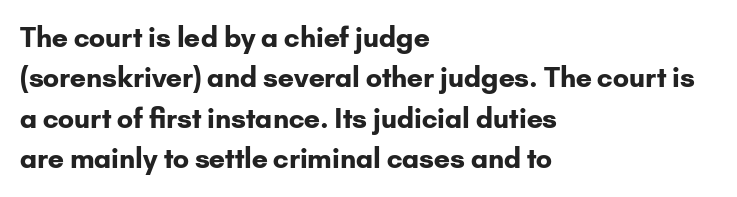
{"italic": "no", "bold": "yes", "underline": "no", "align": "left", "line_spacing": "normal", "line_spacing_ratio": 1.5, "letter_spacing": "normal", "letter_spacing_em": 0.0, "glyph_px": 27}
